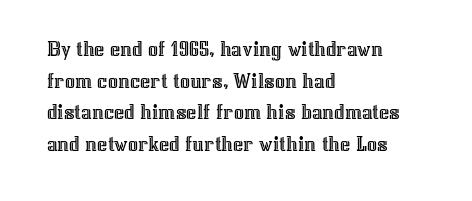
Ordinary non-slanted type is in use. Letter spacing: default. This sample is left-justified, so line endings fall wherever the words run out. Underline: absent. Successive baselines arrive at the customary interval.
